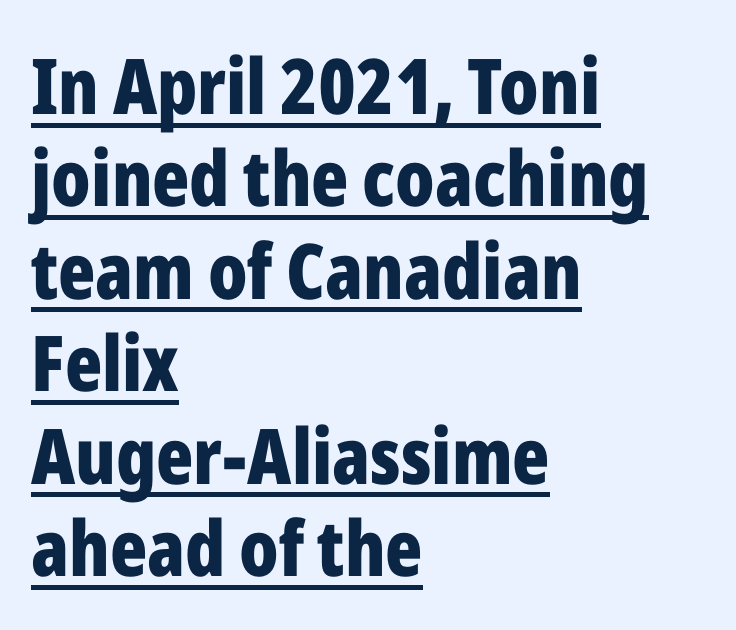
The image shows 77 px bold, condensed sans-serif type, upright; set left-aligned, line spacing 1.2x, normal letter spacing, underlined; low stroke contrast and a medium x-height.
